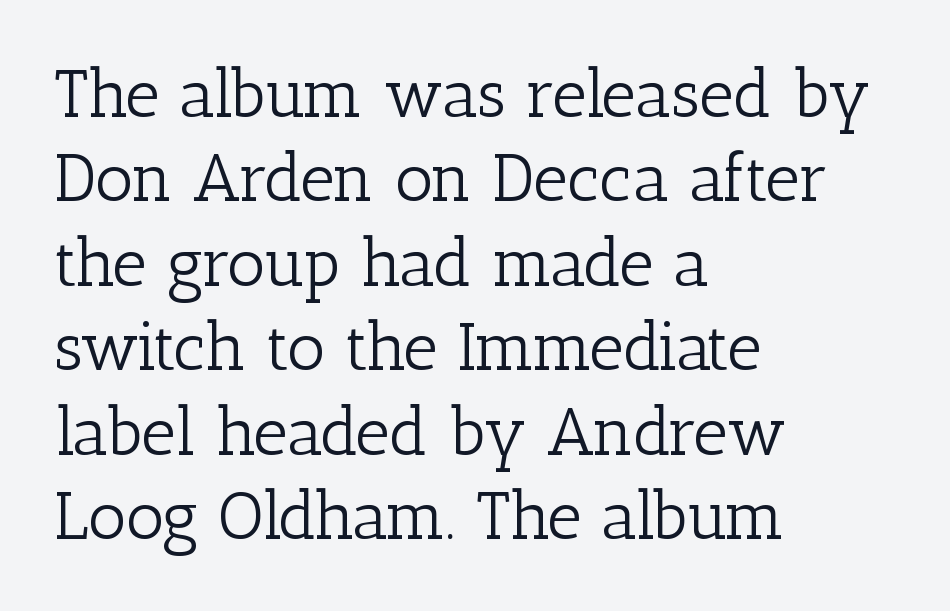
No chunkiness to these letters — they're not bold. Short note: letters normally spaced. Type without underlining. Left-aligned paragraph, ragged on the right. The passage shown is typed in a proportional face where columns would drift.
